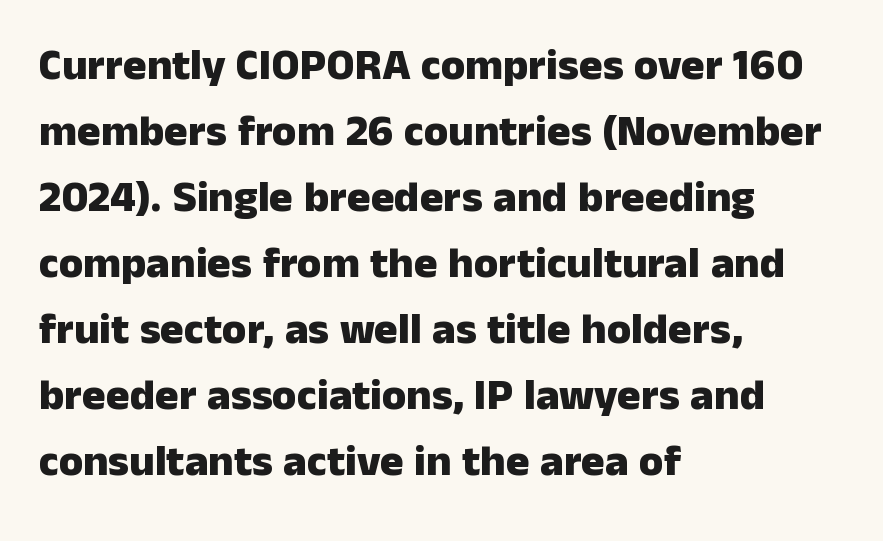
The image shows 44 px heavy sans-serif type, upright; set left-aligned, normal line spacing (1.5x), normal letter spacing, not underlined; low stroke contrast and a medium x-height.
